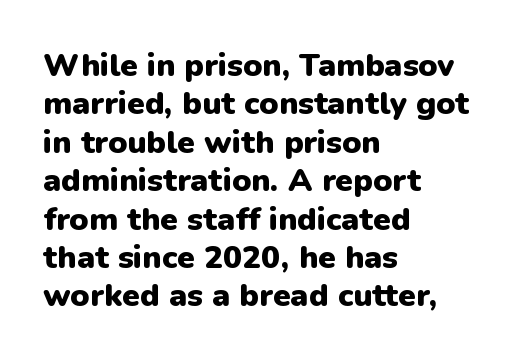
{"serif": "no", "italic": "no", "bold": "yes", "weight": "heavy", "width": "normal", "stroke_contrast": "low", "x_height": "medium", "monospaced": "no", "underline": "no", "align": "left", "line_spacing_ratio": 1.2, "letter_spacing": "normal", "letter_spacing_em": 0.0, "glyph_px": 32}
